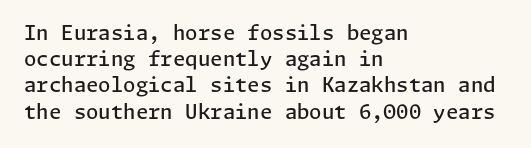
The image shows 20 px text type, upright; set left-aligned, normal line spacing (1.31x), normal letter spacing, not underlined.
